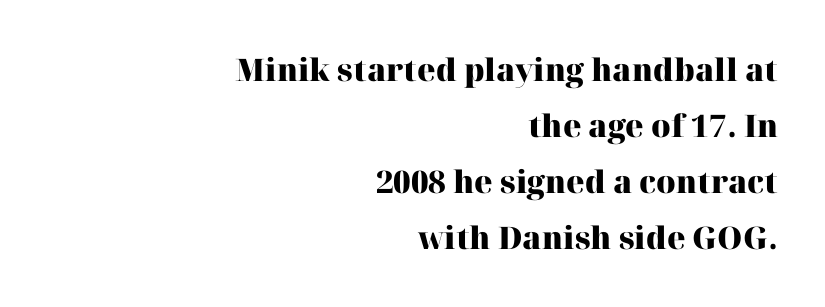
The image shows 31 px heavy serif type, upright; set right-aligned, line spacing 1.81x, normal letter spacing, not underlined; high stroke contrast and a medium x-height.
